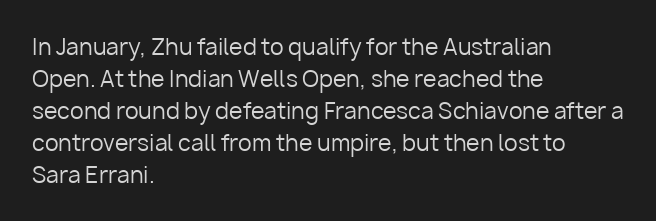
The image shows 22 px text type, upright; set left-aligned, normal line spacing (1.45x), normal letter spacing, not underlined.
